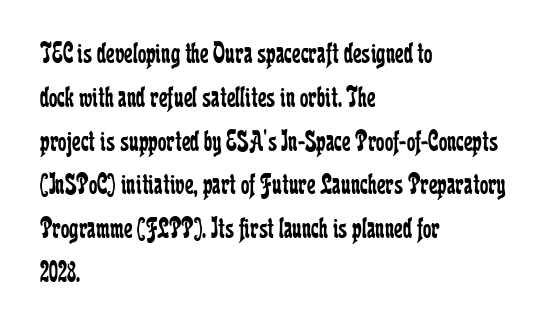
Q: Is the text bold? A: No.
Q: Is the text italic (slanted)? A: No, it is upright.
Q: Is the typeface a serif or a sans-serif typeface? A: Serif.
Q: Is the text underlined? A: No.
Q: How is the paragraph aligned? A: Left-aligned.
Q: Is the spacing between letters normal or unusually wide? A: Normal.
Q: Is the spacing between lines tight, normal or loose? A: Normal.
Q: Width (condensed, normal, or wide)? A: Condensed.
Q: Stroke contrast? A: Low.
Q: x-height? A: Medium.
Q: Monospaced? A: No.
